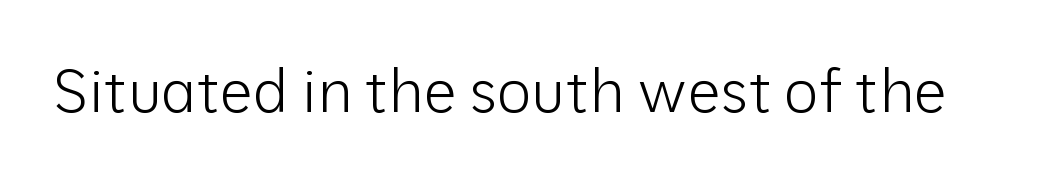
A sans-serif font was chosen for this passage. You could not count columns in this text — the font is proportionally spaced. The words here are not underlined. Tracking value appears to be zero — textbook default spacing. The lettering holds an erect, upright posture throughout. The passage shown is not bold in any degree.
